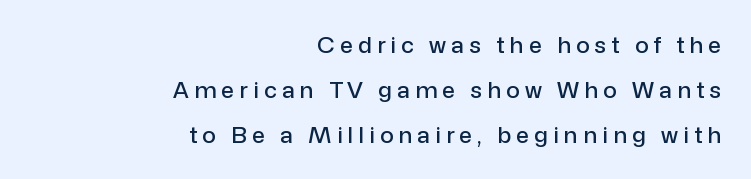
The image shows 23 px text type, upright; set right-aligned, loose line spacing (1.95x), unusually wide letter spacing (+0.22 em), not underlined.
